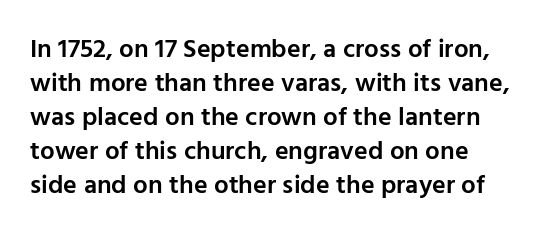
{"italic": "no", "bold": "semi", "underline": "no", "line_spacing": "normal", "line_spacing_ratio": 1.31, "letter_spacing": "normal", "letter_spacing_em": 0.0, "glyph_px": 26}
